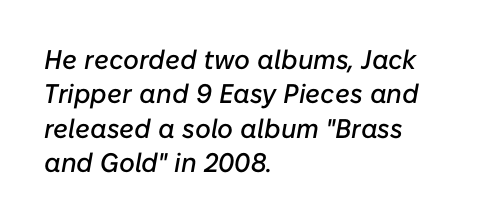
The image shows 27 px text type, italic (leaning right); set left-aligned, normal line spacing (1.27x), normal letter spacing, not underlined.
